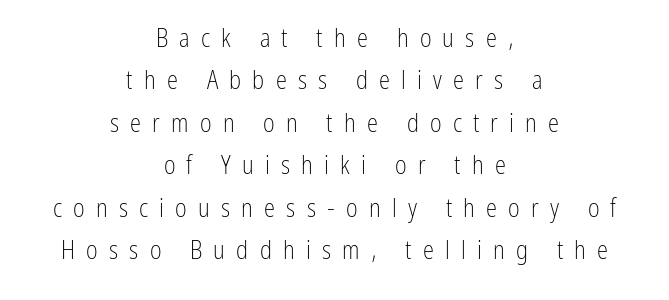
{"italic": "no", "bold": "no", "underline": "no", "align": "center", "line_spacing": "normal", "line_spacing_ratio": 1.7, "letter_spacing": "wide", "letter_spacing_em": 0.45, "glyph_px": 25}
